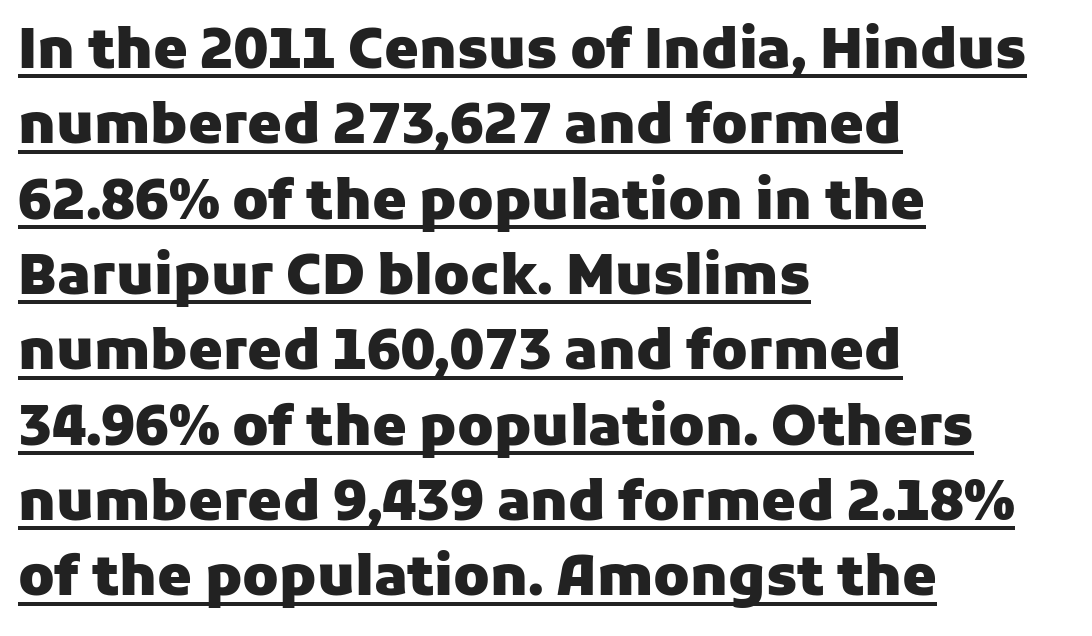
The image shows 55 px heavy sans-serif type, upright; set left-aligned, normal line spacing (1.37x), normal letter spacing, underlined; low stroke contrast and a medium x-height.
